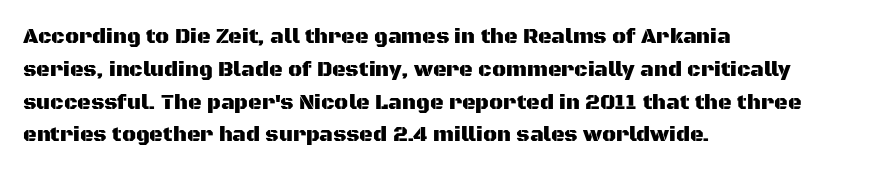
Q: Is the text italic (slanted)? A: No, it is upright.
Q: Is the text underlined? A: No.
Q: How is the paragraph aligned? A: Left-aligned.
Q: Is the spacing between letters normal or unusually wide? A: Normal.
Q: Is the spacing between lines tight, normal or loose? A: Normal.
